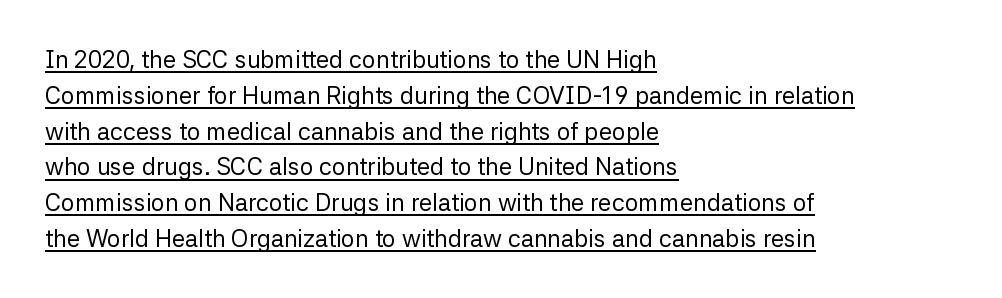
Q: Is the text bold? A: No.
Q: Is the text italic (slanted)? A: No, it is upright.
Q: Is the text underlined? A: Yes.
Q: How is the paragraph aligned? A: Left-aligned.
Q: Is the spacing between letters normal or unusually wide? A: Normal.
Q: Is the spacing between lines tight, normal or loose? A: Normal.
